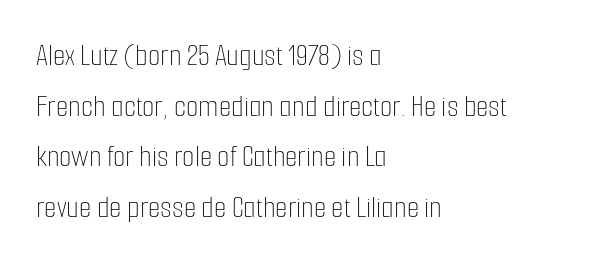
{"italic": "no", "bold": "no", "weight": "thin", "width": "condensed", "stroke_contrast": "low", "x_height": "medium", "monospaced": "no", "underline": "no", "align": "left", "line_spacing": "normal", "line_spacing_ratio": 1.58, "letter_spacing": "normal", "letter_spacing_em": 0.0, "glyph_px": 32}
